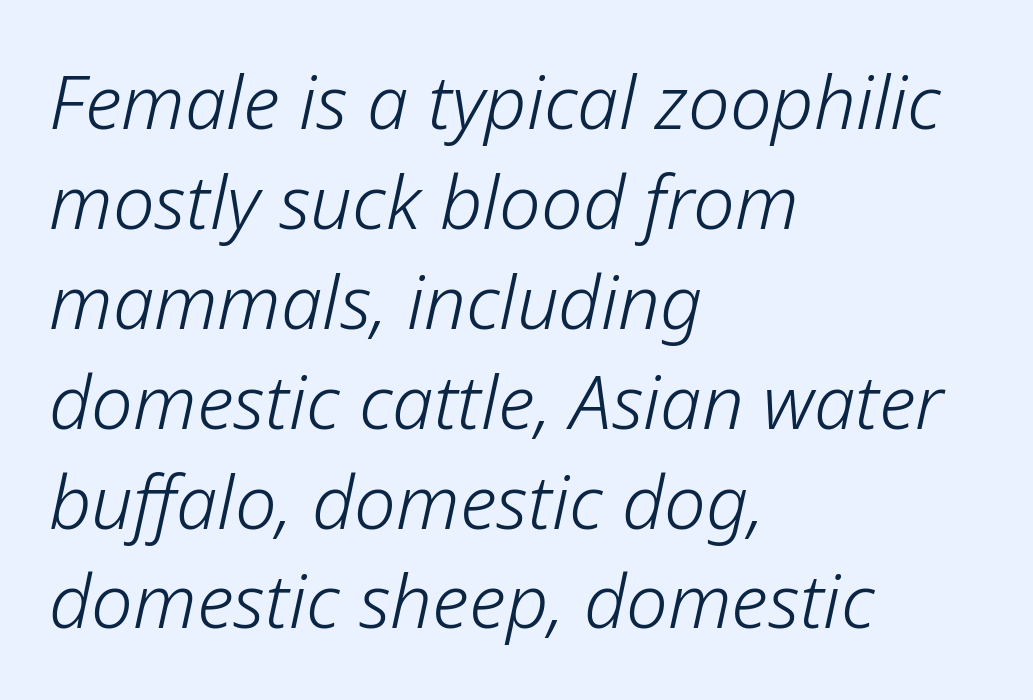
The image shows 74 px light type, italic (leaning right); set left-aligned, normal line spacing (1.35x), normal letter spacing, not underlined; low stroke contrast and a medium x-height.
